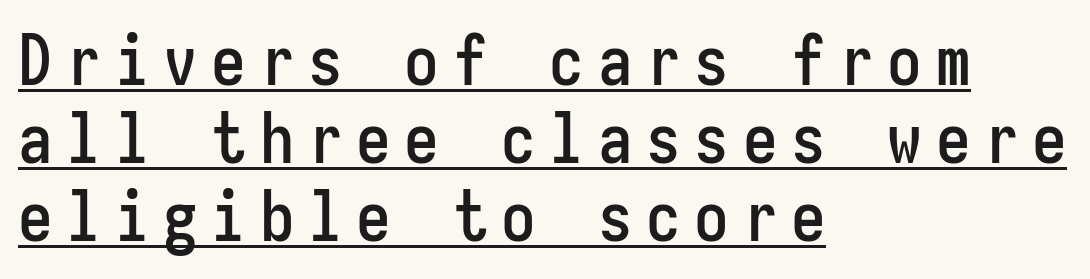
Q: Is the text italic (slanted)? A: No, it is upright.
Q: Is the typeface a serif or a sans-serif typeface? A: Sans-serif.
Q: Is the text underlined? A: Yes.
Q: How is the paragraph aligned? A: Left-aligned.
Q: Is the spacing between letters normal or unusually wide? A: Unusually wide.
Q: Is the spacing between lines tight, normal or loose? A: Tight.
Q: Width (condensed, normal, or wide)? A: Condensed.
Q: Stroke contrast? A: Low.
Q: x-height? A: Medium.
Q: Monospaced? A: Yes.
